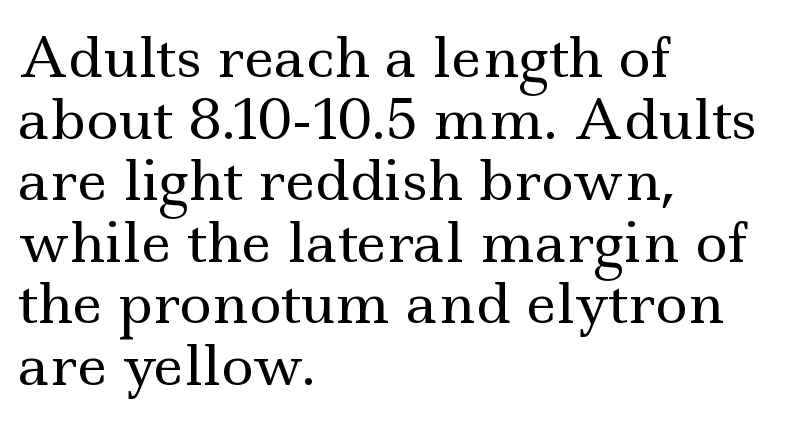
The image shows 55 px regular-weight, wide serif type, upright; set left-aligned, tight line spacing (1.12x), normal letter spacing, not underlined; a small x-height.
